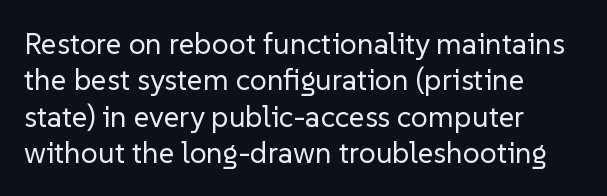
Do the characters align in a grid? No, the font is proportional. Do the letters lean? They stand straight. Alignment: flush left. Glyph-to-glyph distance matches everyday printed text. The passage shown is typeset with a sans-serif family.
